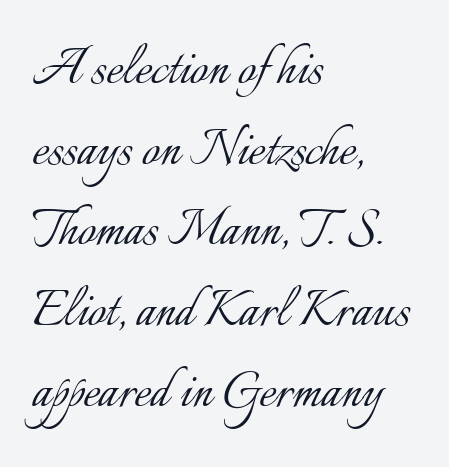
Q: Is the text bold? A: No.
Q: Is the text italic (slanted)? A: Yes.
Q: Is the text underlined? A: No.
Q: How is the paragraph aligned? A: Left-aligned.
Q: Is the spacing between letters normal or unusually wide? A: Normal.
Q: Is the spacing between lines tight, normal or loose? A: Normal.
Q: Width (condensed, normal, or wide)? A: Normal.
Q: Stroke contrast? A: Low.
Q: x-height? A: Small.
Q: Monospaced? A: No.
